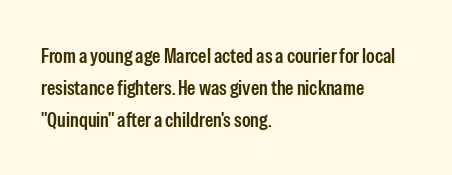
Spacing between characters is what you'd get straight out of the box. This sample is left-justified, so line endings fall wherever the words run out. Has an underline been added? It has not. Evenly set lines give the paragraph a standard silhouette. You can tell it's not italic because the verticals are truly vertical.
